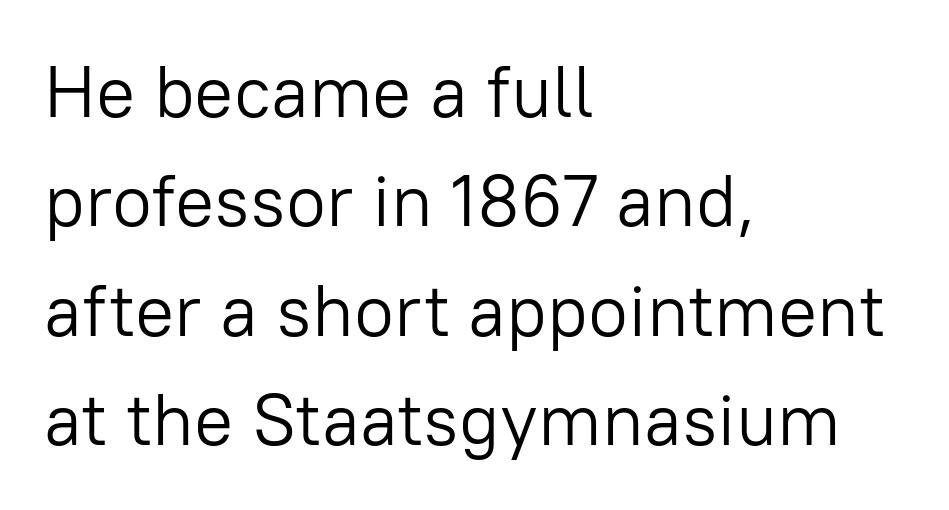
The image shows 73 px light sans-serif type, upright; set left-aligned, normal line spacing (1.5x), normal letter spacing, not underlined; low stroke contrast and a medium x-height.
